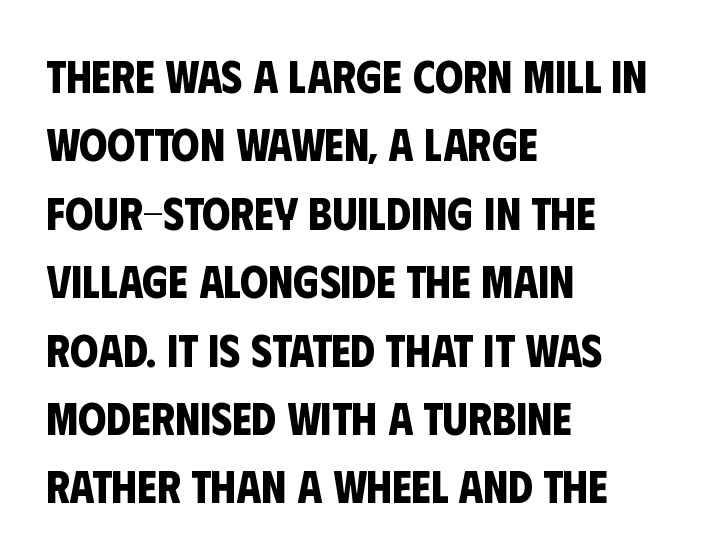
{"serif": "no", "bold": "yes", "weight": "bold", "width": "condensed", "stroke_contrast": "low", "x_height": "large", "monospaced": "no", "underline": "no", "align": "left", "line_spacing": "normal", "line_spacing_ratio": 1.52, "letter_spacing": "normal", "letter_spacing_em": 0.0, "glyph_px": 45}
